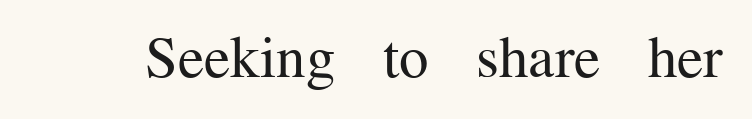
The image shows 59 px regular-weight serif type, upright; set normal letter spacing, not underlined; medium stroke contrast and a medium x-height.
